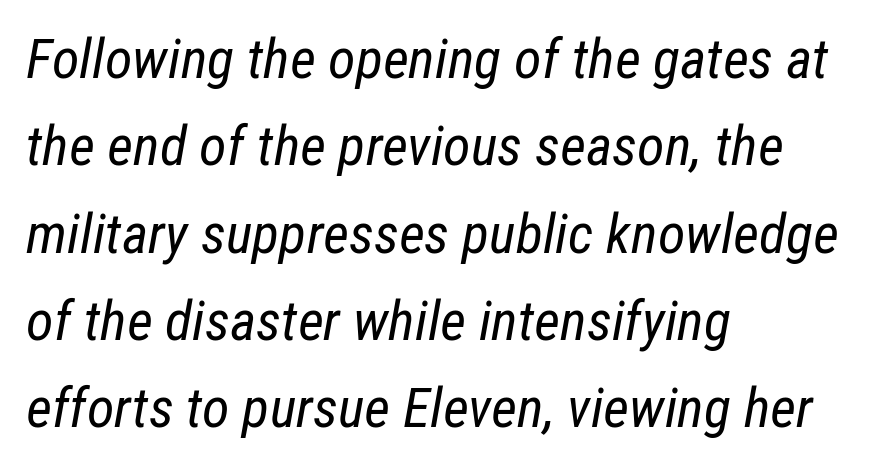
{"italic": "yes", "lean": "right", "slant_degrees": 12, "bold": "no", "weight": "regular", "width": "condensed", "stroke_contrast": "low", "x_height": "medium", "monospaced": "no", "underline": "no", "align": "left", "line_spacing": "normal", "line_spacing_ratio": 1.56, "letter_spacing": "normal", "letter_spacing_em": 0.0, "glyph_px": 56}
